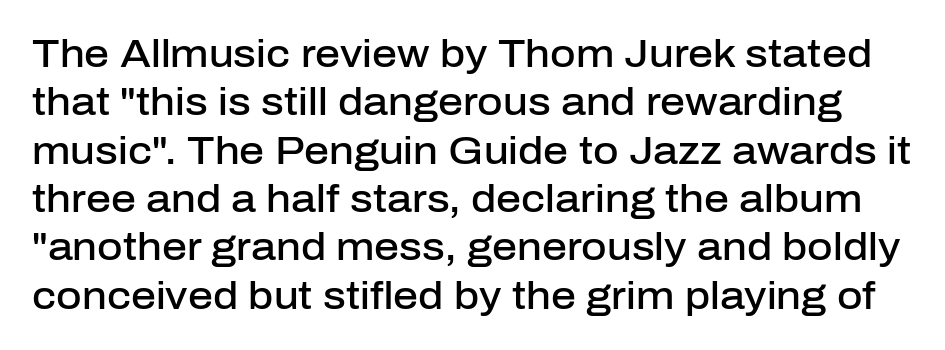
The image shows 39 px semibold sans-serif type, upright; set line spacing 1.24x, normal letter spacing, not underlined; low stroke contrast and a medium x-height.
